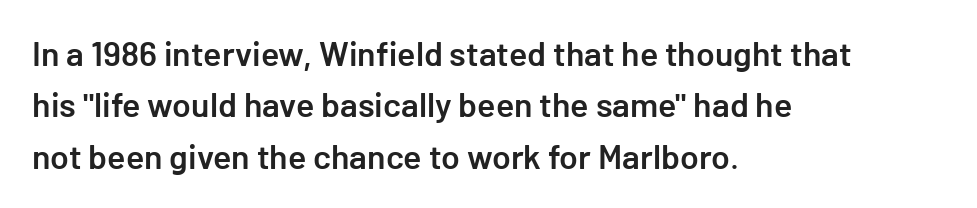
A typesetter would call this leading conventional body-copy spacing. The passage is arranged the way most books set body copy — flush left. Quick note: underline off. This rendering employs a face without finishing strokes, i.e., a sans-serif. No extra tracking has been applied to these lines. Set as a demibold, roughly 600 on the weight scale.
